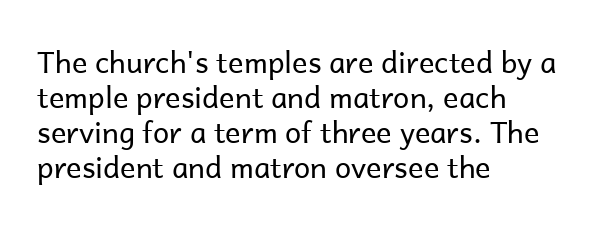
A bare baseline throughout the passage. The face used here is a sans, in the tradition of grotesques and geometrics. The letters advance in unequal steps, a hallmark of proportional type. Unlike italic type, these characters show no tilt at all. These lines stack with their left ends in a neat column.
